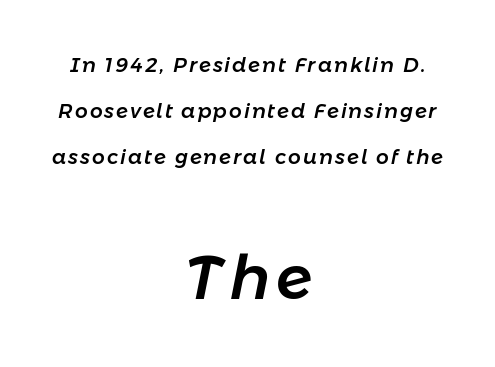
{"italic": "yes", "lean": "right", "slant_degrees": 11, "width": "normal", "stroke_contrast": "low", "x_height": "medium", "monospaced": "no", "underline": "no", "align": "center", "line_spacing": "loose", "line_spacing_ratio": 2.3, "larger_block": "second", "size_ratio": 3.05, "glyph_px": 61}
